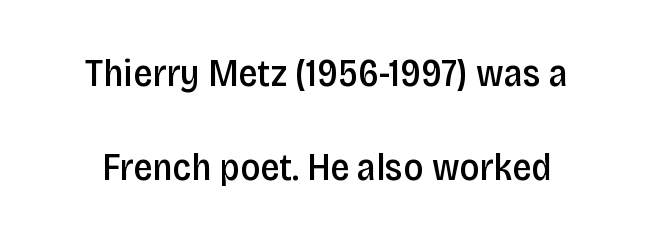
{"serif": "no", "italic": "no", "bold": "semi", "weight": "semibold", "width": "condensed", "stroke_contrast": "low", "x_height": "large", "monospaced": "no", "underline": "no", "line_spacing": "loose", "line_spacing_ratio": 2.47, "letter_spacing": "normal", "letter_spacing_em": 0.0, "glyph_px": 38}
